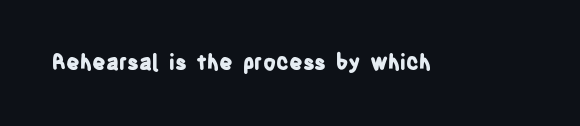
The image shows 21 px bold type, upright; set normal letter spacing, not underlined.
